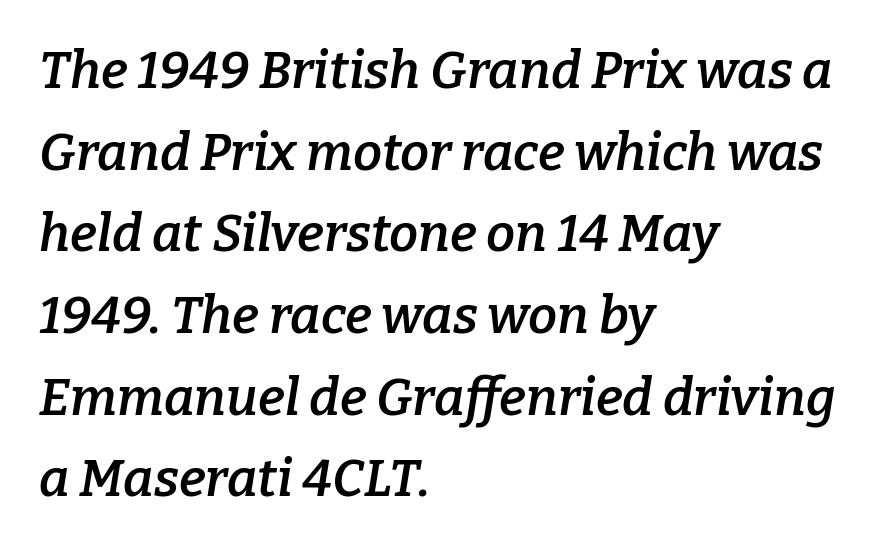
When letters slant like this, we call the style italic. This sample has the flowing, uneven cadence of proportional lettering. Regular leading. What stands out about the letter spacing? Nothing — it is the standard amount. Heft: intermediate — a semibold. Nobody drew a line under any word here.
